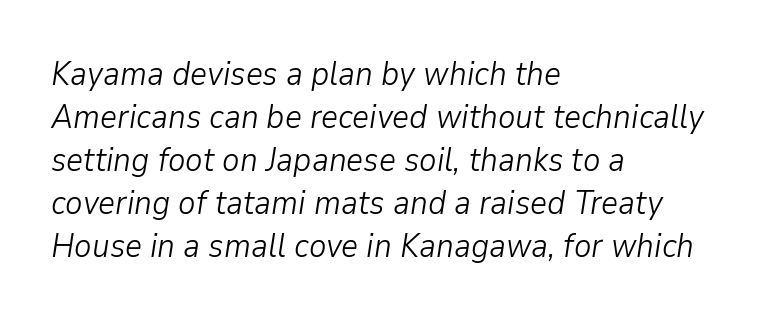
{"italic": "yes", "lean": "right", "slant_degrees": 9, "bold": "no", "weight": "light", "width": "normal", "stroke_contrast": "low", "x_height": "medium", "monospaced": "no", "underline": "no", "align": "left", "line_spacing": "normal", "line_spacing_ratio": 1.3, "letter_spacing": "normal", "letter_spacing_em": 0.0, "glyph_px": 33}
